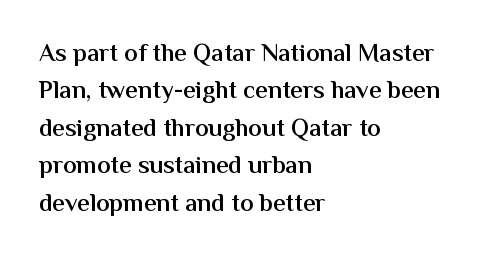
Q: Is the text bold? A: Semi-bold.
Q: Is the text italic (slanted)? A: No, it is upright.
Q: Is the text underlined? A: No.
Q: How is the paragraph aligned? A: Left-aligned.
Q: Is the spacing between letters normal or unusually wide? A: Normal.
Q: Is the spacing between lines tight, normal or loose? A: Normal.
